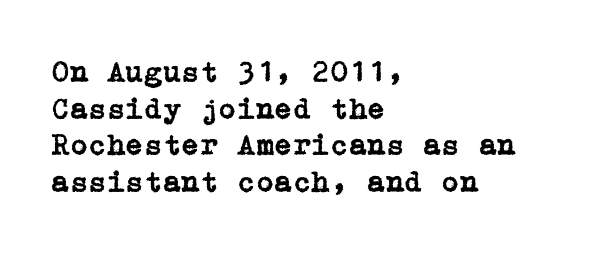
{"serif": "yes", "italic": "no", "width": "normal", "stroke_contrast": "low", "x_height": "medium", "underline": "no", "align": "left", "line_spacing_ratio": 1.22, "letter_spacing": "normal", "letter_spacing_em": 0.0, "glyph_px": 30}
